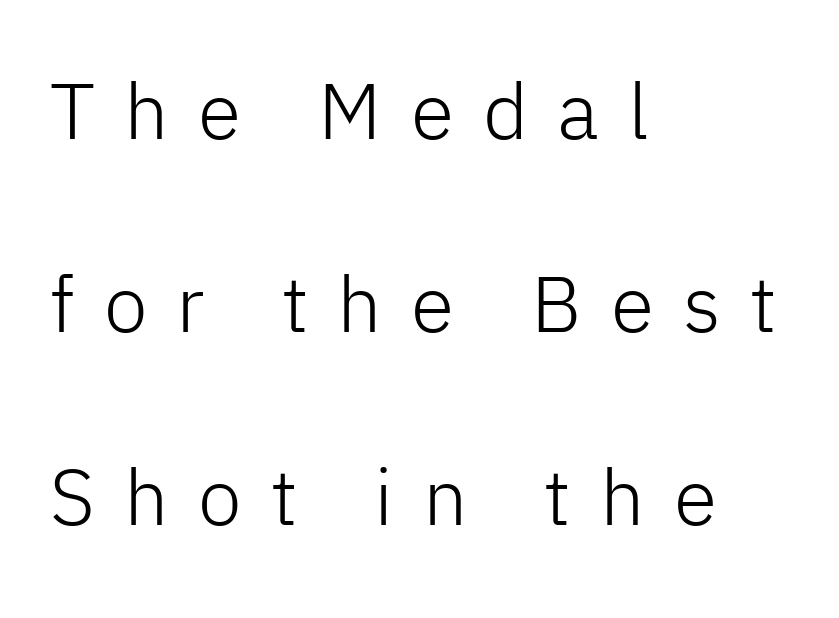
The image shows 79 px light sans-serif type, upright; set left-aligned, loose line spacing (2.44x), unusually wide letter spacing (+0.37 em), not underlined; low stroke contrast and a medium x-height.
